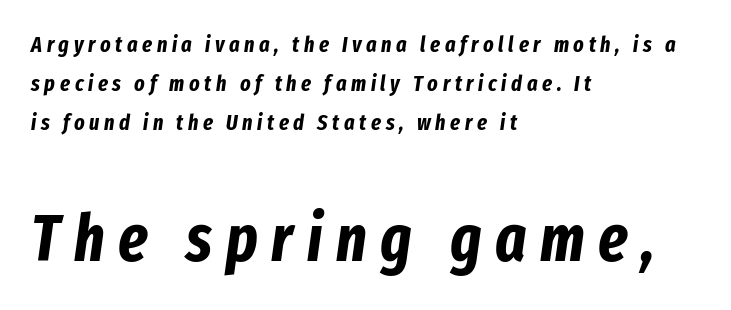
The image shows 65 px bold, condensed type, italic (leaning right); set left-aligned, line spacing 1.77x, unusually wide letter spacing (+0.21 em), not underlined; the second (bottom) block is 2.95x larger; low stroke contrast and a medium x-height.
